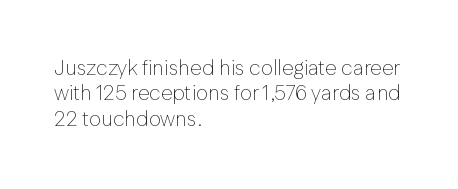
Q: Is the text bold? A: No.
Q: Is the text italic (slanted)? A: No, it is upright.
Q: Is the text underlined? A: No.
Q: How is the paragraph aligned? A: Left-aligned.
Q: Is the spacing between letters normal or unusually wide? A: Normal.
